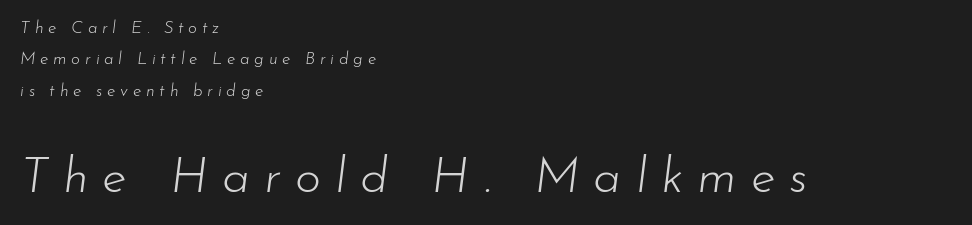
{"italic": "yes", "lean": "right", "slant_degrees": 7, "bold": "no", "weight": "light", "width": "normal", "stroke_contrast": "low", "x_height": "small", "monospaced": "no", "underline": "no", "align": "left", "line_spacing_ratio": 1.84, "letter_spacing": "wide", "letter_spacing_em": 0.28, "larger_block": "second", "size_ratio": 2.94, "glyph_px": 50}
